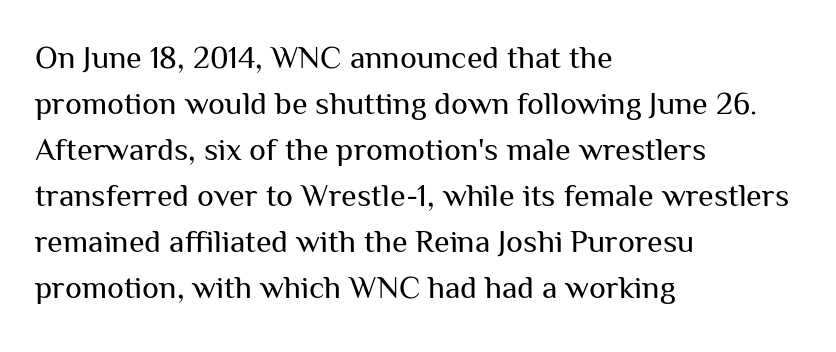
This sample uses a sans-serif face. Italic: no, the glyphs are upright roman. No chunkiness to these letters — they're not bold. The letters advance in unequal steps, a hallmark of proportional type.
